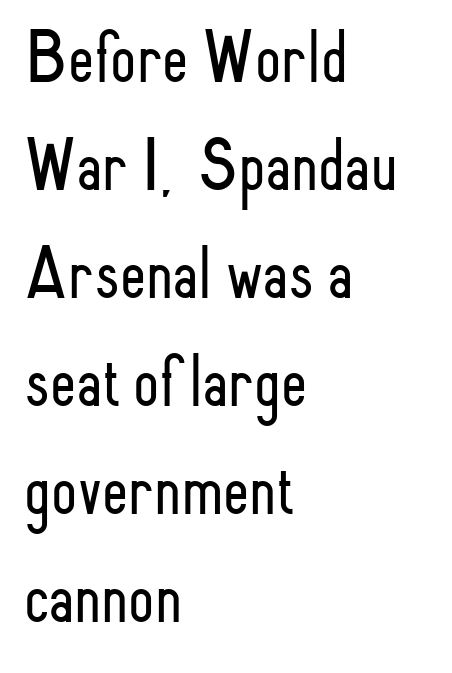
Q: Is the text bold? A: No.
Q: Is the text italic (slanted)? A: No, it is upright.
Q: Is the typeface a serif or a sans-serif typeface? A: Sans-serif.
Q: Is the text underlined? A: No.
Q: How is the paragraph aligned? A: Left-aligned.
Q: Is the spacing between letters normal or unusually wide? A: Normal.
Q: Is the spacing between lines tight, normal or loose? A: Normal.
Q: Width (condensed, normal, or wide)? A: Condensed.
Q: Stroke contrast? A: Low.
Q: x-height? A: Small.
Q: Monospaced? A: No.
